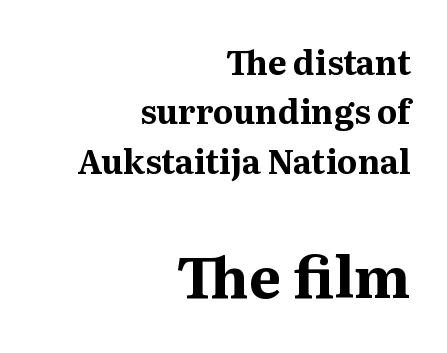
The image shows 57 px bold serif type, upright; set right-aligned, normal line spacing (1.5x), normal letter spacing, not underlined; the second (bottom) block is 1.73x larger; medium stroke contrast and a medium x-height.
